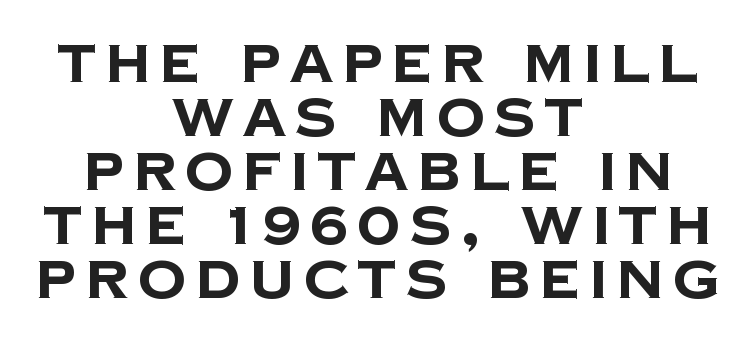
{"serif": "no", "bold": "yes", "weight": "bold", "width": "normal", "stroke_contrast": "low", "x_height": "large", "monospaced": "no", "underline": "no", "align": "center", "line_spacing": "tight", "line_spacing_ratio": 1.0, "glyph_px": 54}
